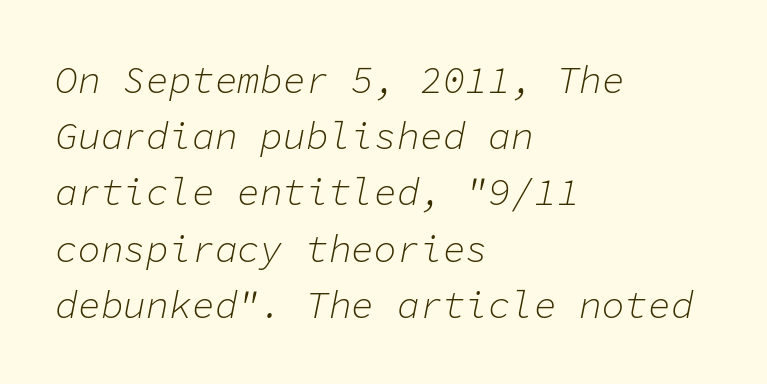
The image shows 38 px light type, italic (leaning right), monospaced; set left-aligned, normal line spacing (1.48x), normal letter spacing, not underlined; low stroke contrast and a medium x-height.
